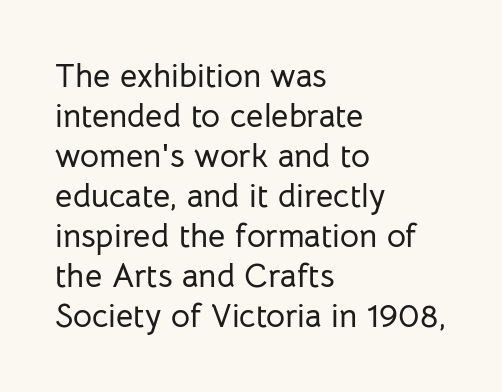
The image shows 33 px sans-serif type, upright; set left-aligned, line spacing 1.21x, normal letter spacing, not underlined; low stroke contrast and a medium x-height.
